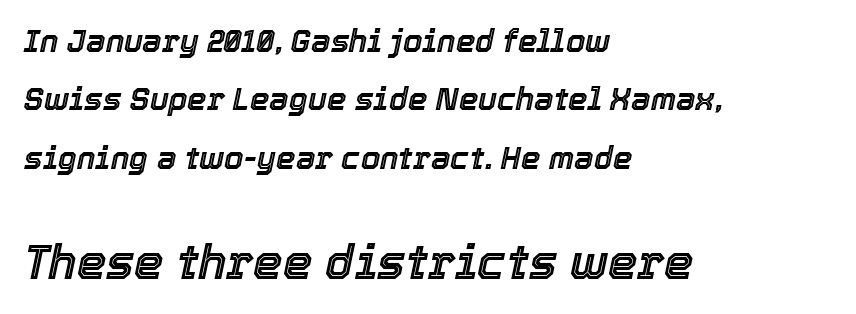
{"italic": "yes", "lean": "right", "slant_degrees": 12, "width": "normal", "x_height": "medium", "monospaced": "no", "underline": "no", "align": "left", "line_spacing_ratio": 1.88, "letter_spacing": "normal", "letter_spacing_em": 0.0, "larger_block": "second", "size_ratio": 1.52, "glyph_px": 47}
